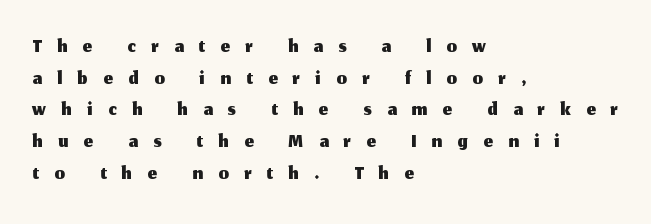
{"serif": "no", "italic": "no", "width": "normal", "stroke_contrast": "medium", "x_height": "medium", "monospaced": "no", "underline": "no", "align": "left", "line_spacing": "tight", "line_spacing_ratio": 0.99, "letter_spacing": "wide", "letter_spacing_em": 0.49, "glyph_px": 32}
